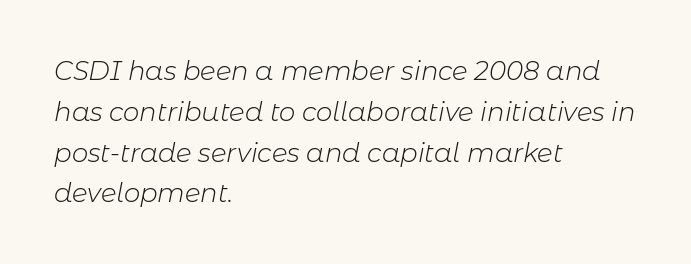
Q: Is the text bold? A: No.
Q: Is the text italic (slanted)? A: Yes, it leans right by about 11 degrees.
Q: Is the text underlined? A: No.
Q: How is the paragraph aligned? A: Left-aligned.
Q: Is the spacing between letters normal or unusually wide? A: Normal.
Q: Is the spacing between lines tight, normal or loose? A: Normal.
